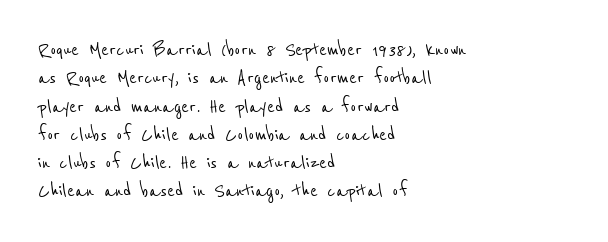
Just letters on the line, the space beneath them empty. Each line starts at the same left margin while the right side varies. These lines keep a tight, regular rhythm from letter to letter.
